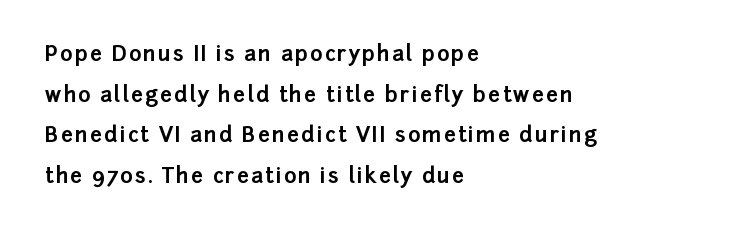
Q: Is the text bold? A: Yes.
Q: Is the text italic (slanted)? A: No, it is upright.
Q: Is the text underlined? A: No.
Q: How is the paragraph aligned? A: Left-aligned.
Q: Is the spacing between lines tight, normal or loose? A: Loose.
